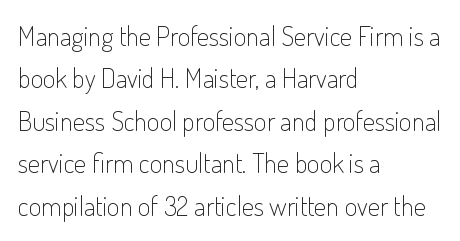
{"italic": "no", "bold": "no", "underline": "no", "align": "left", "line_spacing": "normal", "line_spacing_ratio": 1.57, "letter_spacing": "normal", "letter_spacing_em": 0.0, "glyph_px": 27}
